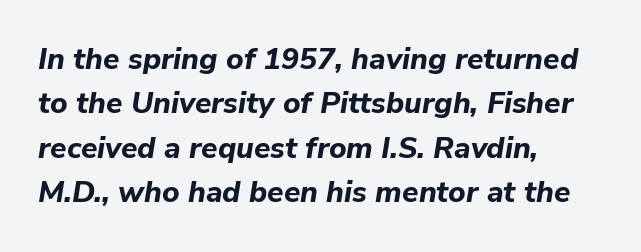
The image shows 30 px bold type, italic (leaning right); set left-aligned, normal line spacing (1.48x), normal letter spacing, not underlined; low stroke contrast and a medium x-height.
